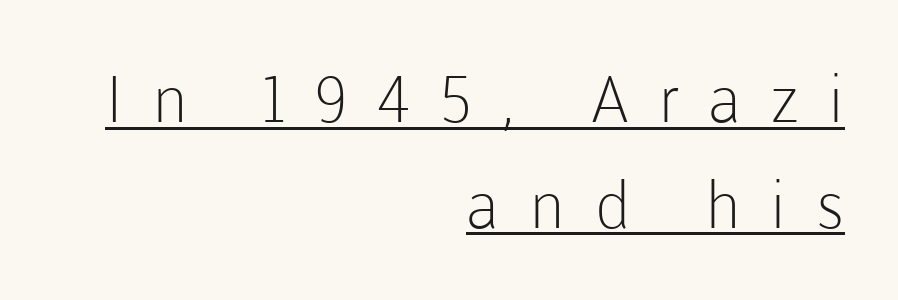
Regarding serifs, this sample does without them. Is the stroke heavy? The answer is a plain regular-or-lighter. Regular leading. Visually the block forms a straight wall on the right and a jagged coastline on the left. In designer terms, the underline attribute is active on this setting. How are the letters spaced? Widely, with obvious added tracking.
